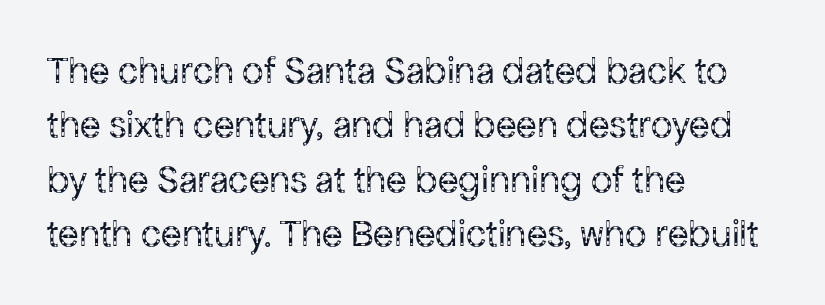
In terms of letterform style, serifs are entirely absent. Every row of glyphs begins at an identical x-position on the left. The letters look calm and open, with moderate or lighter stems. Students, observe: this is what conventionally led text looks like. Decoration check: the copy has no underline. It's the straight-up-and-down kind of type.
